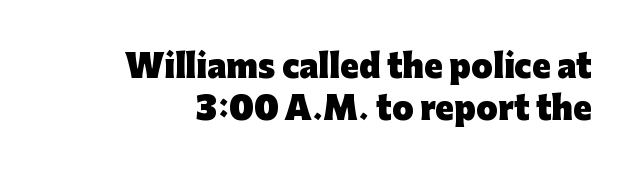
Q: Is the text bold? A: Yes.
Q: Is the text italic (slanted)? A: No, it is upright.
Q: Is the typeface a serif or a sans-serif typeface? A: Sans-serif.
Q: Is the text underlined? A: No.
Q: Is the spacing between letters normal or unusually wide? A: Normal.
Q: Is the spacing between lines tight, normal or loose? A: Normal.
Q: Width (condensed, normal, or wide)? A: Normal.
Q: Stroke contrast? A: Low.
Q: x-height? A: Medium.
Q: Monospaced? A: No.
